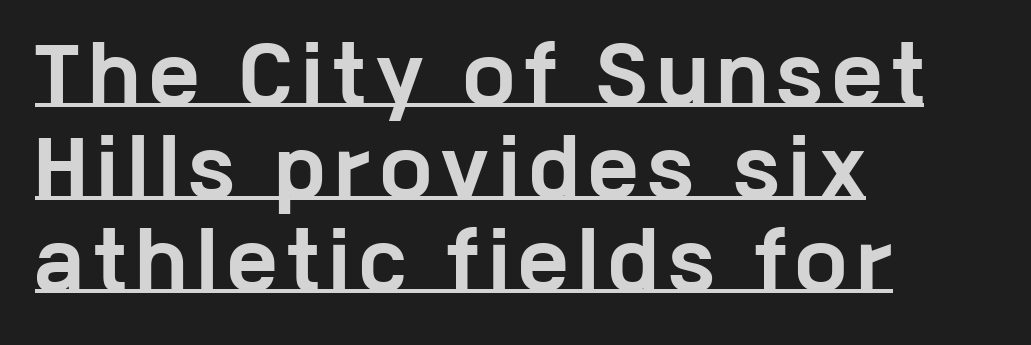
The image shows 75 px bold, wide sans-serif type, upright; set left-aligned, line spacing 1.24x, underlined; low stroke contrast and a medium x-height.
